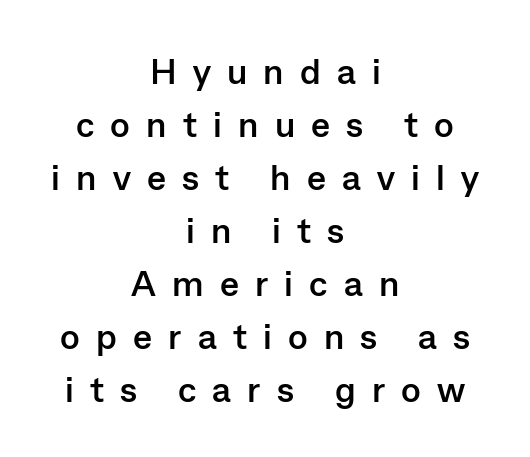
The image shows 36 px semibold sans-serif type, upright; set centered, normal line spacing (1.47x), unusually wide letter spacing (+0.45 em), not underlined; low stroke contrast and a medium x-height.
